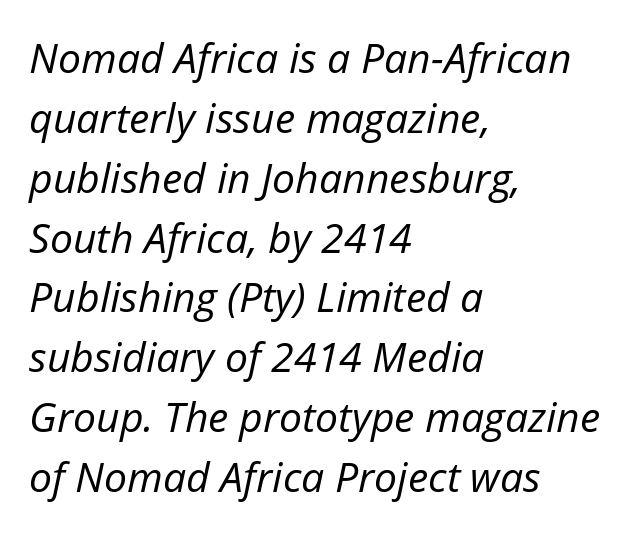
The image shows 41 px regular-weight type, italic (leaning right); set left-aligned, normal line spacing (1.46x), normal letter spacing, not underlined; low stroke contrast and a medium x-height.
